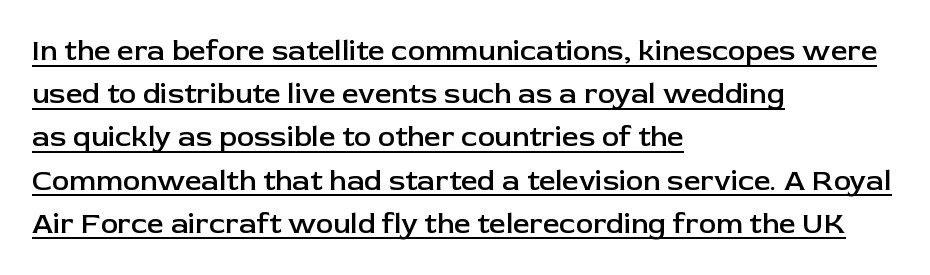
The image shows 29 px semibold sans-serif type, upright; set left-aligned, normal line spacing (1.49x), normal letter spacing, underlined; low stroke contrast and a medium x-height.
